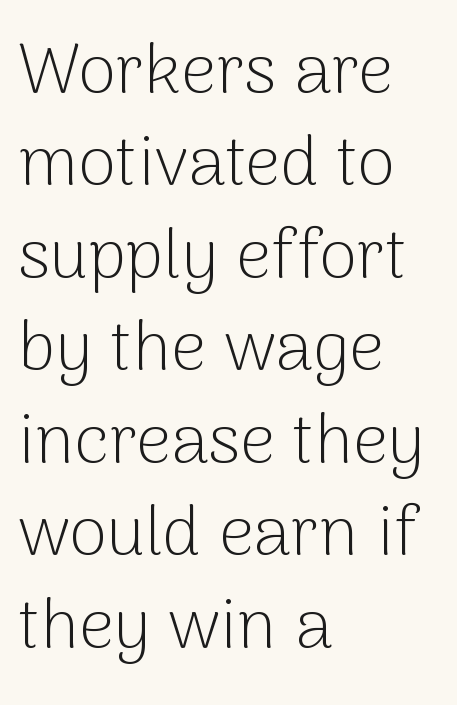
{"serif": "no", "italic": "no", "bold": "no", "weight": "light", "width": "normal", "stroke_contrast": "low", "x_height": "medium", "monospaced": "no", "underline": "no", "align": "left", "line_spacing": "normal", "line_spacing_ratio": 1.34, "letter_spacing": "normal", "letter_spacing_em": 0.0, "glyph_px": 69}
